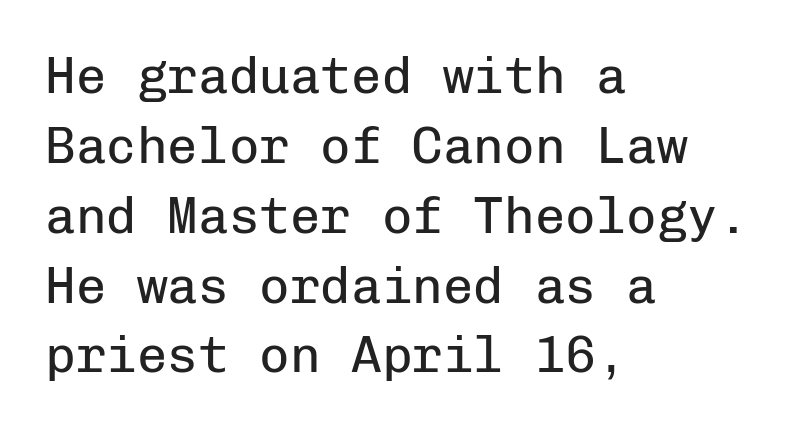
Leading: standard. The passage shown is not underscored anywhere. Letters have the restrained weight of plain body copy at most. Grotesque or geometric, the face here clearly has no serifs. The paragraph has a hard left edge and a soft right edge.
